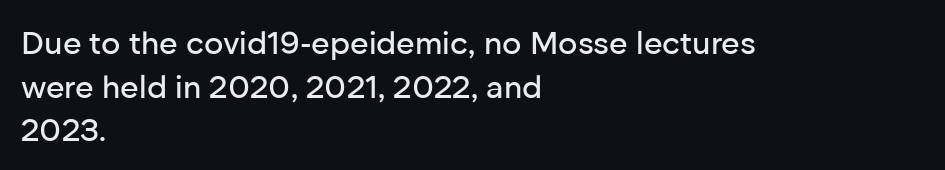
Q: Is the text italic (slanted)? A: No, it is upright.
Q: Is the typeface a serif or a sans-serif typeface? A: Sans-serif.
Q: Is the text underlined? A: No.
Q: How is the paragraph aligned? A: Left-aligned.
Q: Is the spacing between letters normal or unusually wide? A: Normal.
Q: Is the spacing between lines tight, normal or loose? A: Normal.
Q: Width (condensed, normal, or wide)? A: Normal.
Q: Stroke contrast? A: Low.
Q: x-height? A: Medium.
Q: Monospaced? A: No.
